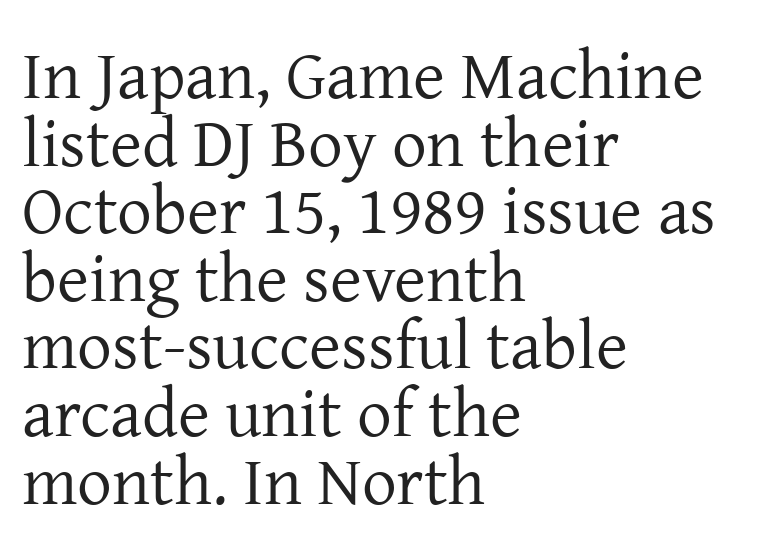
Q: Is the text bold? A: No.
Q: Is the text italic (slanted)? A: No, it is upright.
Q: Is the typeface a serif or a sans-serif typeface? A: Serif.
Q: Is the text underlined? A: No.
Q: How is the paragraph aligned? A: Left-aligned.
Q: Is the spacing between letters normal or unusually wide? A: Normal.
Q: Is the spacing between lines tight, normal or loose? A: Tight.
Q: Width (condensed, normal, or wide)? A: Normal.
Q: Stroke contrast? A: Low.
Q: x-height? A: Medium.
Q: Monospaced? A: No.
